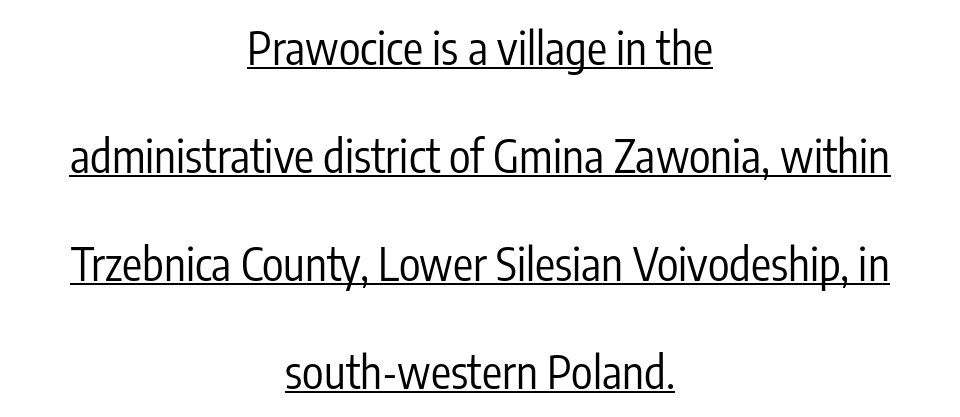
{"serif": "no", "italic": "no", "bold": "no", "weight": "regular", "width": "condensed", "stroke_contrast": "low", "x_height": "medium", "monospaced": "no", "underline": "yes", "align": "center", "line_spacing": "loose", "line_spacing_ratio": 2.4, "letter_spacing": "normal", "letter_spacing_em": 0.0, "glyph_px": 45}
